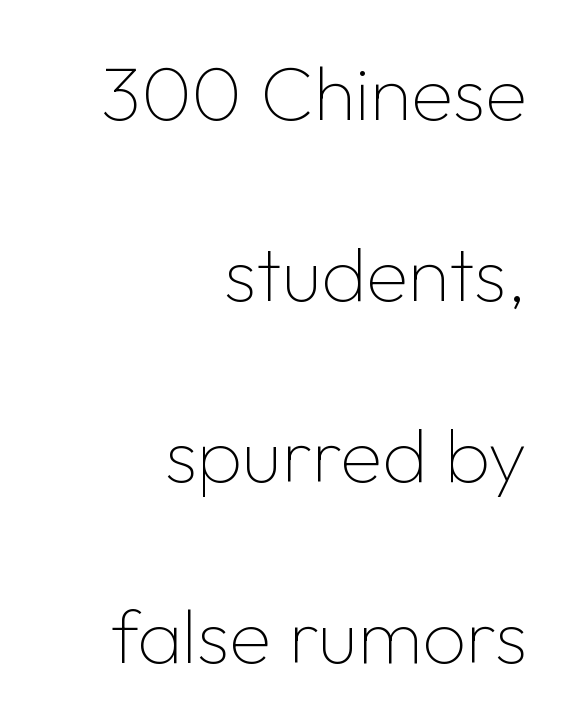
{"serif": "no", "italic": "no", "bold": "no", "weight": "thin", "width": "normal", "stroke_contrast": "low", "x_height": "medium", "monospaced": "no", "underline": "no", "align": "right", "line_spacing": "loose", "line_spacing_ratio": 2.35, "letter_spacing": "normal", "letter_spacing_em": 0.0, "glyph_px": 77}
